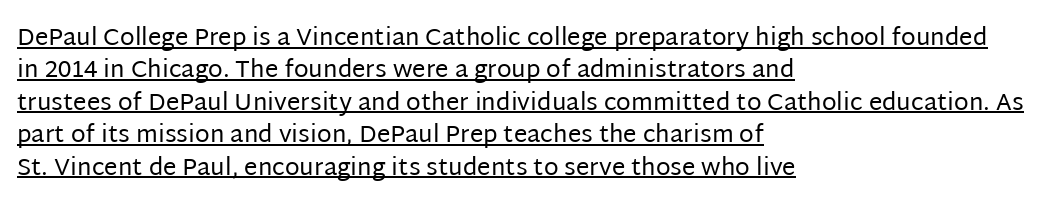
Q: Is the text bold? A: No.
Q: Is the text italic (slanted)? A: No, it is upright.
Q: Is the text underlined? A: Yes.
Q: How is the paragraph aligned? A: Left-aligned.
Q: Is the spacing between letters normal or unusually wide? A: Normal.
Q: Is the spacing between lines tight, normal or loose? A: Normal.
